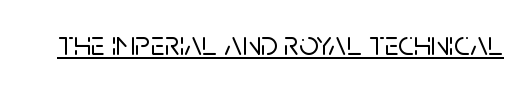
The sample's only ornament is a line tracing under the words. This sample uses plain, unmodified letter spacing. Ascenders rise straight up at ninety degrees. The glyphs in this specimen are sans serif.
